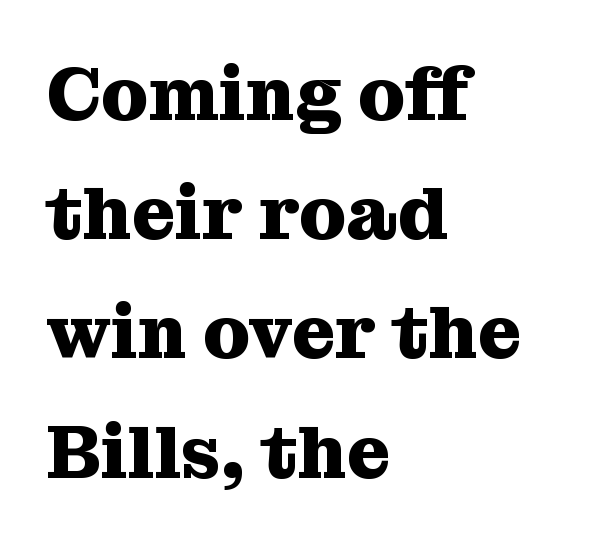
The image shows 75 px heavy serif type, upright; set left-aligned, normal line spacing (1.59x), normal letter spacing, not underlined; medium stroke contrast and a medium x-height.
